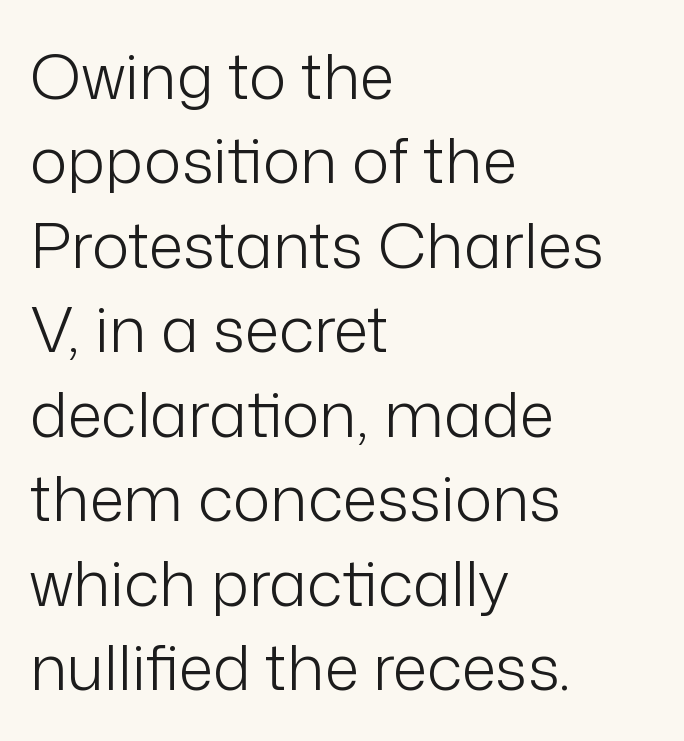
{"serif": "no", "italic": "no", "bold": "no", "weight": "light", "width": "normal", "stroke_contrast": "low", "x_height": "medium", "monospaced": "no", "underline": "no", "align": "left", "line_spacing": "normal", "line_spacing_ratio": 1.34, "letter_spacing": "normal", "letter_spacing_em": 0.0, "glyph_px": 63}
